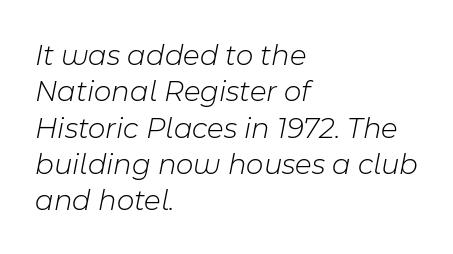
The image shows 30 px light type, italic (leaning right); set left-aligned, line spacing 1.21x, normal letter spacing, not underlined; low stroke contrast and a medium x-height.
